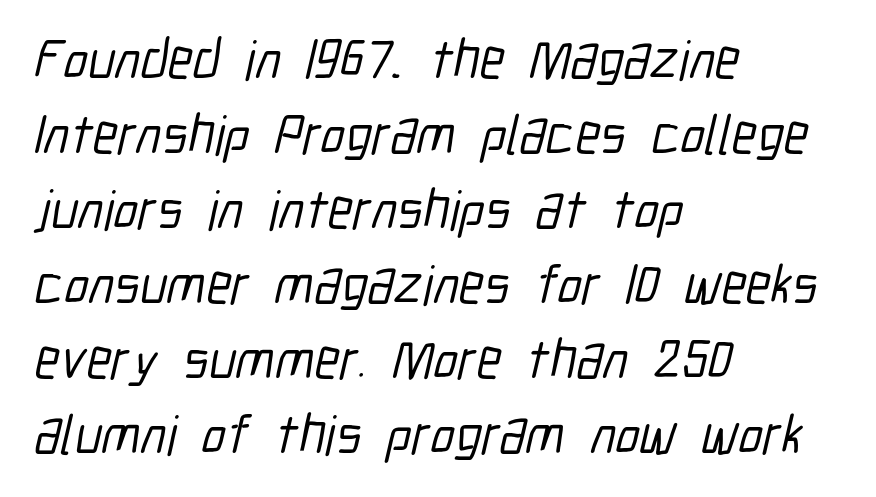
The image shows 56 px condensed sans-serif type; set left-aligned, normal line spacing (1.34x), normal letter spacing, not underlined; low stroke contrast and a medium x-height.
